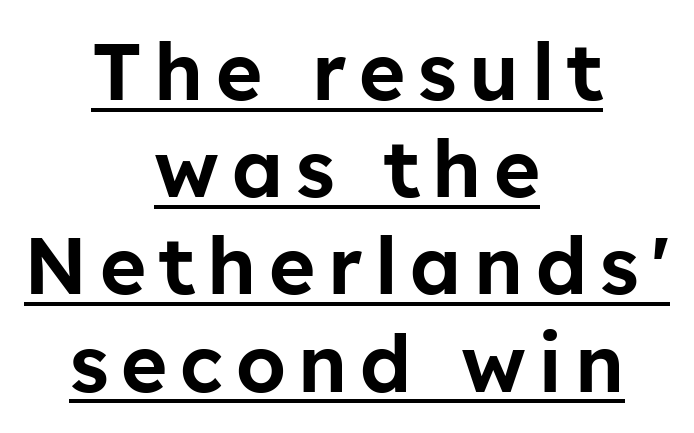
{"serif": "no", "italic": "no", "width": "normal", "stroke_contrast": "low", "x_height": "medium", "monospaced": "no", "underline": "yes", "align": "center", "line_spacing_ratio": 1.23, "glyph_px": 79}
